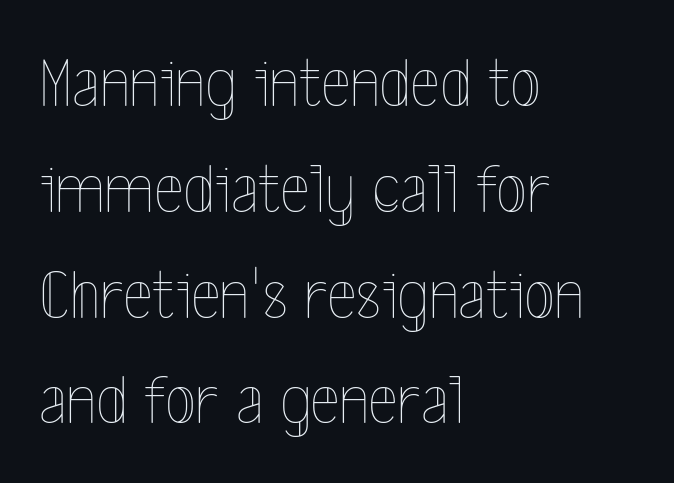
Default kerning and tracking; the words read as compact shapes. The ragged edge is on the right, which tells us the setting is flush left. A typesetter would call this proportional, since set widths differ per character. A light-to-regular cut is what we see here.
